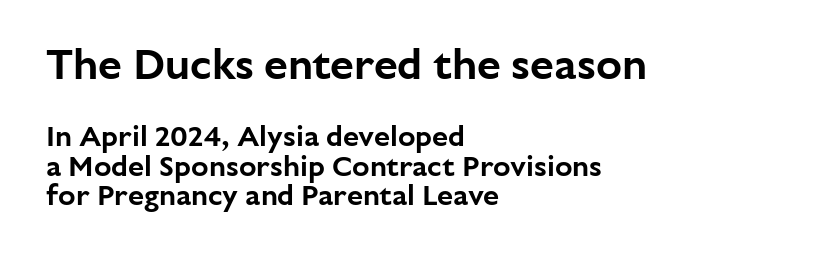
Whoever set this made the first block the dominant, larger element. Vertically, the passage feels compressed, each row crowding the next. Bare-footed words on every line. Here the glyphs are tracked normally, forming tight word shapes.
